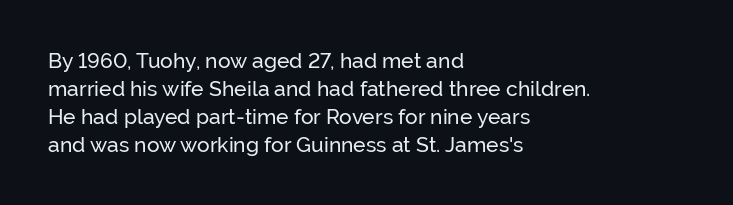
{"italic": "no", "underline": "no", "align": "left", "line_spacing": "normal", "line_spacing_ratio": 1.33, "letter_spacing": "normal", "letter_spacing_em": 0.0, "glyph_px": 21}
